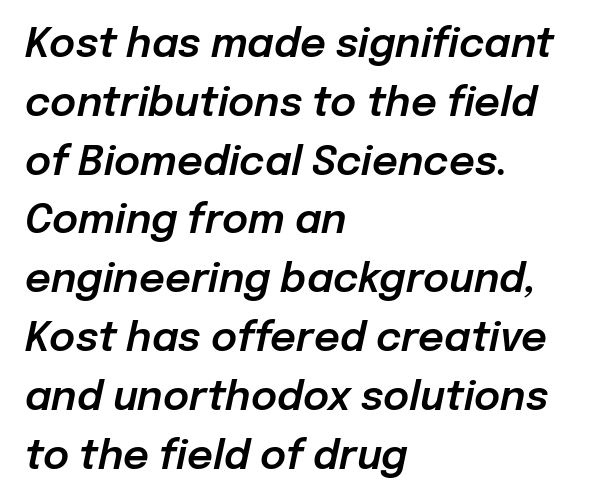
Do the characters align in a grid? No, the font is proportional. The lines in this sample share a left origin and differ only in where they stop. Honestly, the row spacing looks completely unremarkable. An italicized treatment has been applied to the whole sample. Does extra space separate the letters? No, they use regular spacing.
